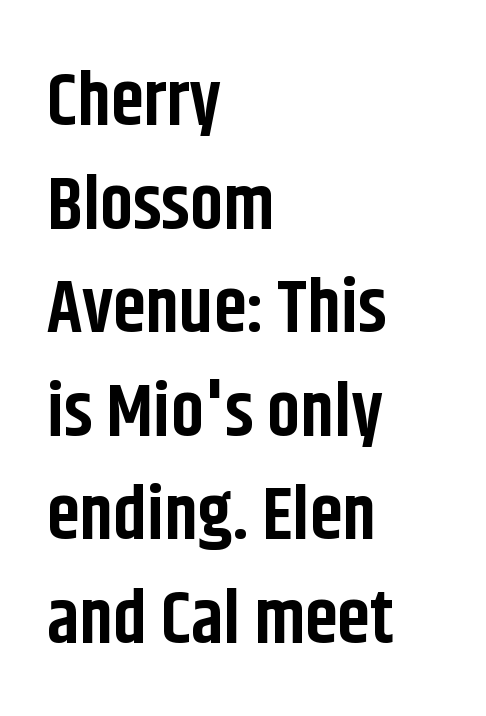
The image shows 74 px bold, condensed sans-serif type, upright; set left-aligned, normal line spacing (1.4x), normal letter spacing, not underlined; low stroke contrast and a large x-height.
